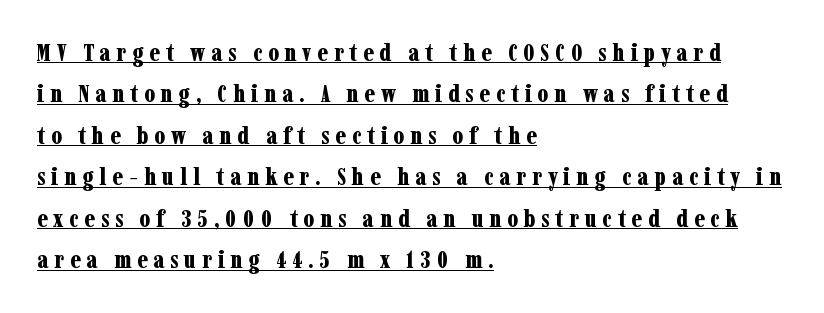
Q: Is the text bold? A: Yes.
Q: Is the text italic (slanted)? A: No, it is upright.
Q: Is the text underlined? A: Yes.
Q: How is the paragraph aligned? A: Left-aligned.
Q: Is the spacing between letters normal or unusually wide? A: Unusually wide.
Q: Is the spacing between lines tight, normal or loose? A: Normal.
